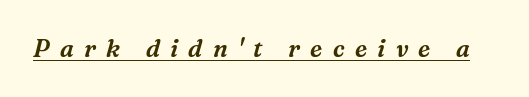
Q: Is the text italic (slanted)? A: Yes, it leans right by about 16 degrees.
Q: Is the text underlined? A: Yes.
Q: Is the spacing between letters normal or unusually wide? A: Unusually wide.
